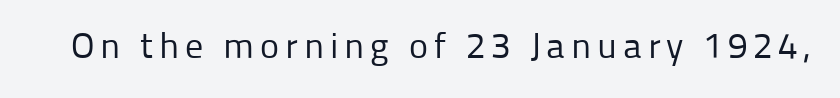
{"serif": "no", "italic": "no", "bold": "no", "weight": "regular", "width": "normal", "stroke_contrast": "low", "x_height": "medium", "monospaced": "no", "underline": "no", "glyph_px": 36}
